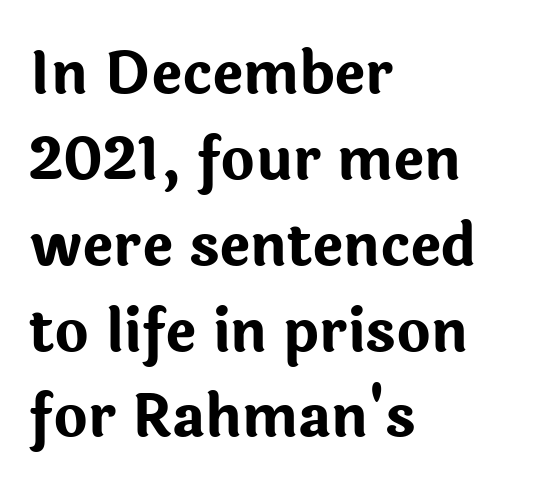
{"serif": "no", "italic": "no", "bold": "yes", "weight": "bold", "width": "normal", "stroke_contrast": "low", "x_height": "medium", "monospaced": "no", "underline": "no", "align": "left", "line_spacing": "normal", "line_spacing_ratio": 1.48, "letter_spacing": "normal", "letter_spacing_em": 0.0, "glyph_px": 58}
